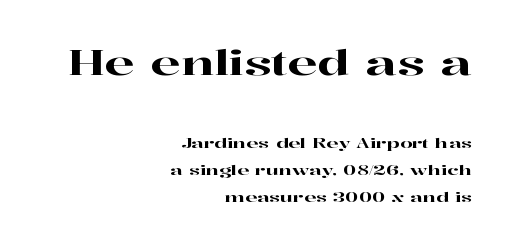
{"serif": "yes", "italic": "no", "width": "wide", "stroke_contrast": "high", "x_height": "medium", "monospaced": "no", "underline": "no", "align": "right", "line_spacing": "loose", "line_spacing_ratio": 1.92, "letter_spacing": "normal", "letter_spacing_em": 0.0, "larger_block": "first", "size_ratio": 2.5, "glyph_px": 35}
